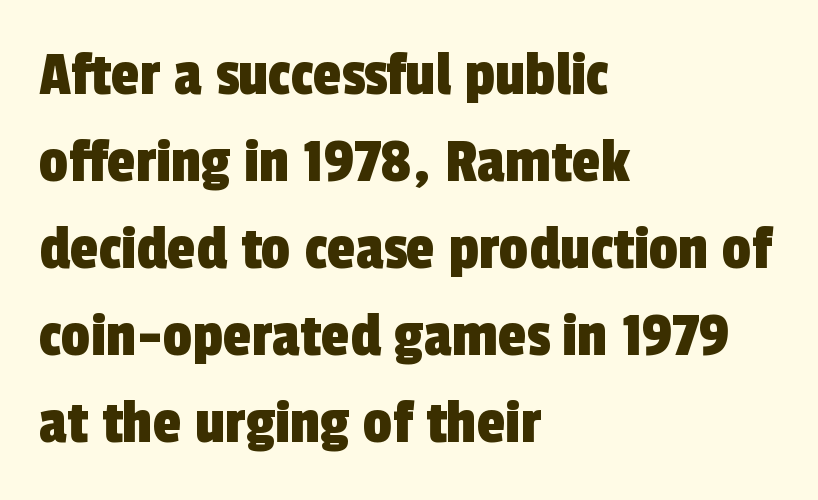
I'd call this a sans setting — the letters go barefoot. Students, observe: this is what conventionally led text looks like. Rule under the text: the space is simply empty. No extra tracking has been applied to these lines. If you drew a ruler down the left edge, every line would touch it. These lines are rendered in a variable-pitch font.
